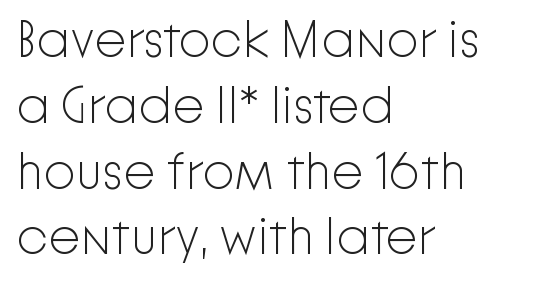
Q: Is the text bold? A: No.
Q: Is the text italic (slanted)? A: No, it is upright.
Q: Is the typeface a serif or a sans-serif typeface? A: Sans-serif.
Q: Is the text underlined? A: No.
Q: How is the paragraph aligned? A: Left-aligned.
Q: Is the spacing between letters normal or unusually wide? A: Normal.
Q: Is the spacing between lines tight, normal or loose? A: Normal.
Q: Width (condensed, normal, or wide)? A: Normal.
Q: Stroke contrast? A: Low.
Q: x-height? A: Medium.
Q: Monospaced? A: No.
